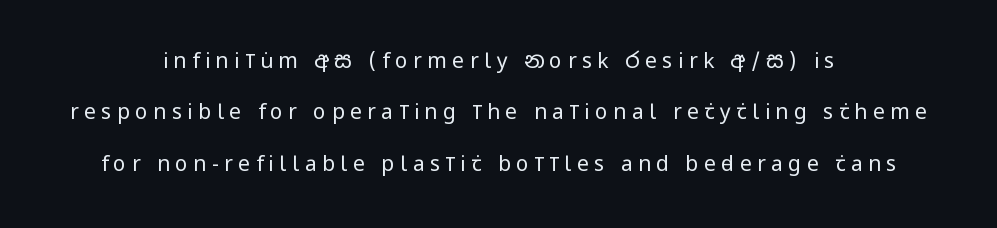
The image shows 21 px text type, upright; set centered, loose line spacing (2.45x), unusually wide letter spacing (+0.26 em), not underlined.
